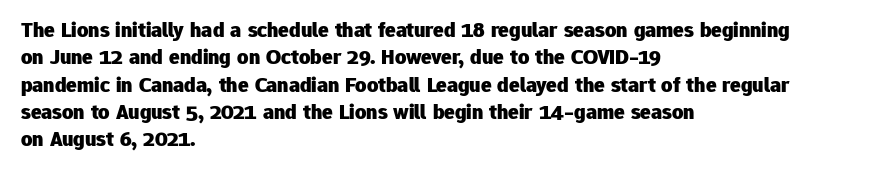
{"italic": "no", "bold": "yes", "underline": "no", "align": "left", "line_spacing_ratio": 1.24, "letter_spacing": "normal", "letter_spacing_em": 0.0, "glyph_px": 22}
